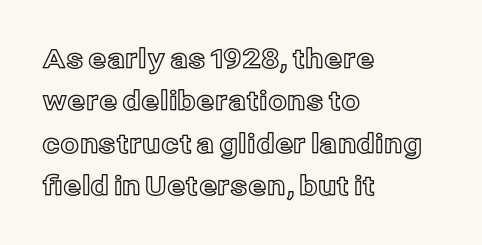
The image shows 27 px text type, upright; set left-aligned, normal line spacing (1.57x), normal letter spacing, not underlined.
